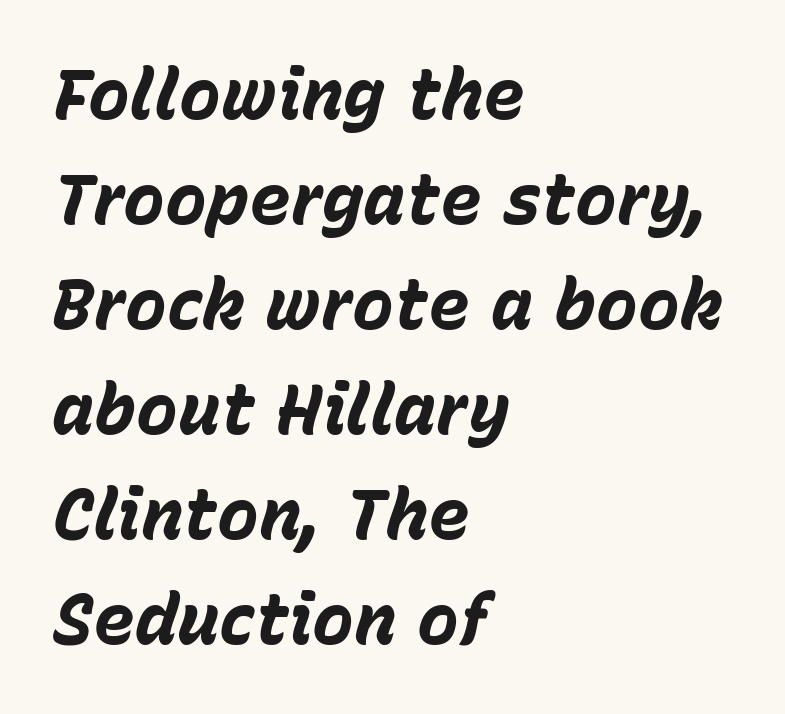
The image shows 70 px bold type, italic (leaning right); set left-aligned, normal line spacing (1.5x), normal letter spacing, not underlined; low stroke contrast and a medium x-height.
